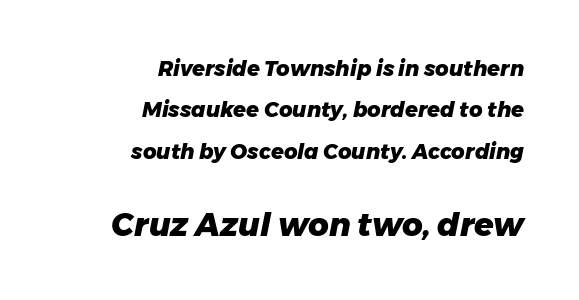
The image shows 32 px heavy type, italic (leaning right); set right-aligned, loose line spacing (1.97x), normal letter spacing, not underlined; the second (bottom) block is 1.52x larger; low stroke contrast and a medium x-height.
